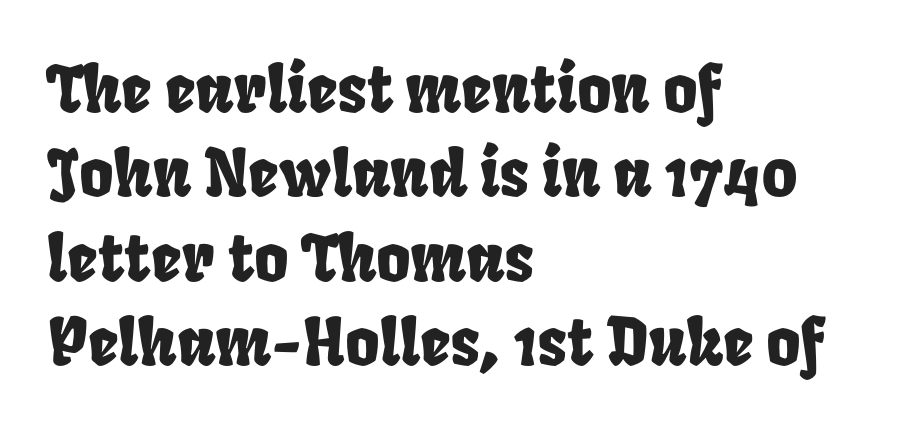
Standard letterfit; no display-style spreading of the glyphs. What's the leading like? Ordinary, nothing unusual. Just letters on the line, the space beneath them empty. Note the varied advance widths — an 'i' is clearly narrower than an 'm'.
